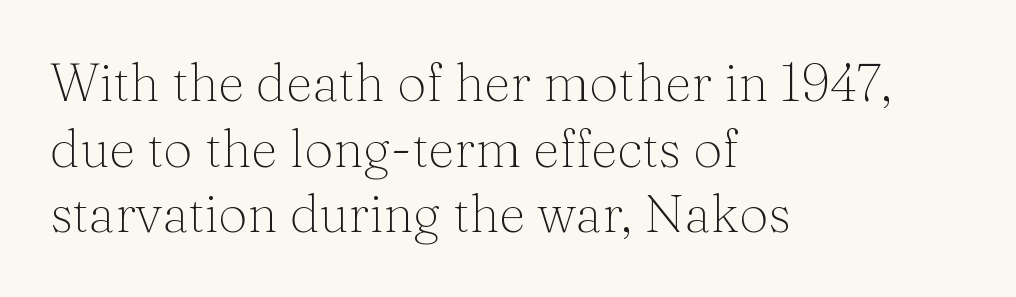
The image shows 52 px thin serif type, upright; set left-aligned, normal line spacing (1.26x), normal letter spacing, not underlined; medium stroke contrast and a medium x-height.
